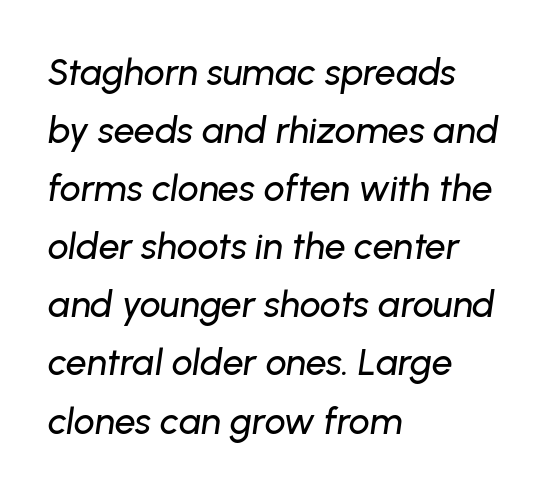
{"italic": "yes", "lean": "right", "slant_degrees": 8, "width": "normal", "stroke_contrast": "low", "x_height": "medium", "monospaced": "no", "underline": "no", "align": "left", "line_spacing": "normal", "line_spacing_ratio": 1.57, "letter_spacing": "normal", "letter_spacing_em": 0.0, "glyph_px": 37}
